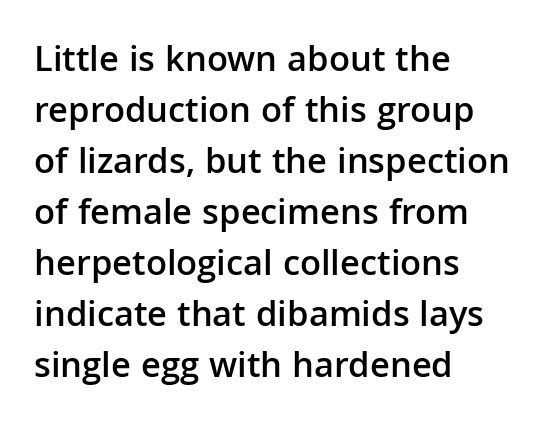
The image shows 37 px semibold sans-serif type, upright; set left-aligned, normal line spacing (1.38x), normal letter spacing, not underlined; low stroke contrast and a medium x-height.
